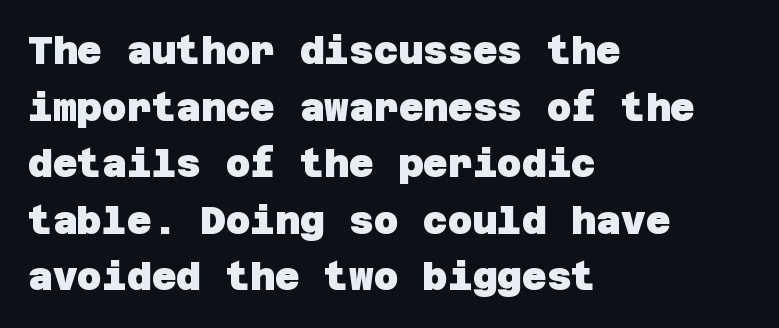
{"serif": "no", "bold": "yes", "weight": "heavy", "width": "normal", "stroke_contrast": "low", "x_height": "large", "underline": "no", "align": "left", "line_spacing": "normal", "line_spacing_ratio": 1.49, "letter_spacing": "normal", "letter_spacing_em": 0.0, "glyph_px": 38}
